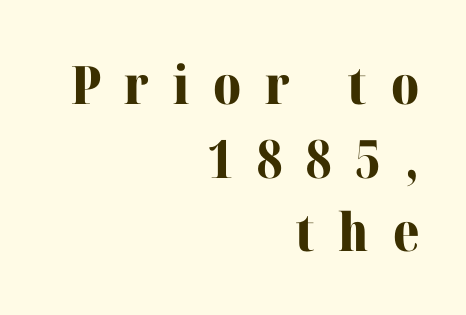
{"serif": "yes", "italic": "no", "bold": "yes", "weight": "bold", "width": "normal", "stroke_contrast": "medium", "x_height": "medium", "monospaced": "no", "underline": "no", "align": "right", "line_spacing": "normal", "line_spacing_ratio": 1.39, "letter_spacing": "wide", "letter_spacing_em": 0.45, "glyph_px": 53}
